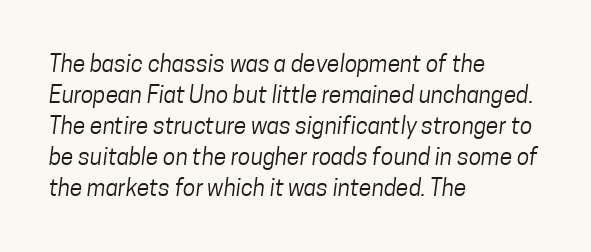
Q: Is the text bold? A: No.
Q: Is the text underlined? A: No.
Q: How is the paragraph aligned? A: Left-aligned.
Q: Is the spacing between letters normal or unusually wide? A: Normal.
Q: Is the spacing between lines tight, normal or loose? A: Normal.
